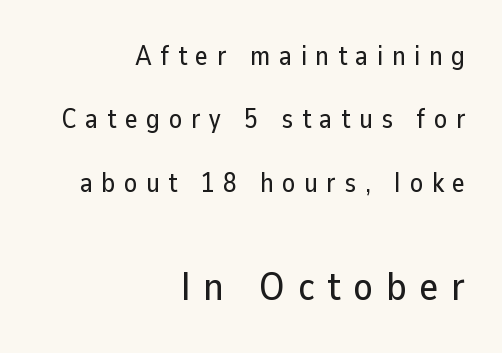
The image shows 40 px sans-serif type, upright; set right-aligned, loose line spacing (2.35x), unusually wide letter spacing (+0.32 em), not underlined; the second (bottom) block is 1.48x larger; low stroke contrast and a medium x-height.
